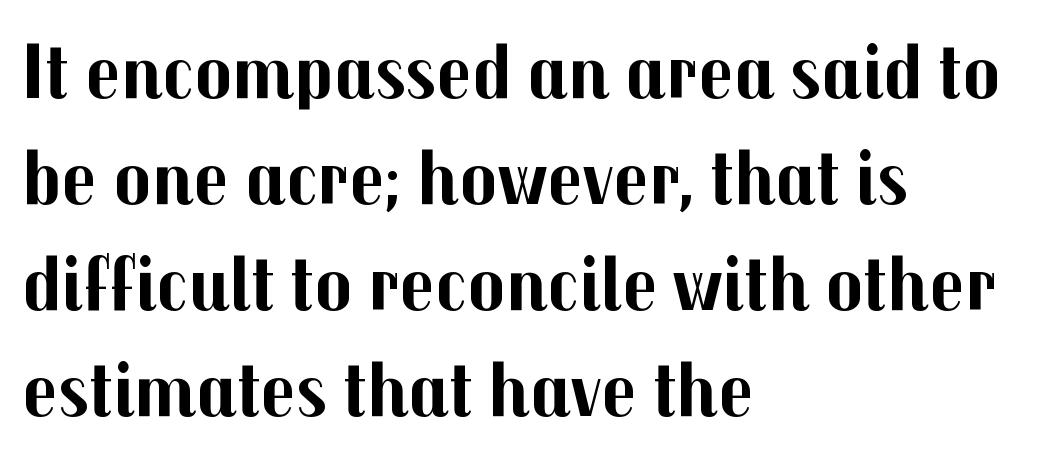
Q: Is the text bold? A: Yes.
Q: Is the text italic (slanted)? A: No, it is upright.
Q: Is the typeface a serif or a sans-serif typeface? A: Sans-serif.
Q: Is the text underlined? A: No.
Q: How is the paragraph aligned? A: Left-aligned.
Q: Is the spacing between letters normal or unusually wide? A: Normal.
Q: Is the spacing between lines tight, normal or loose? A: Normal.
Q: Width (condensed, normal, or wide)? A: Normal.
Q: Stroke contrast? A: Medium.
Q: x-height? A: Medium.
Q: Monospaced? A: No.
